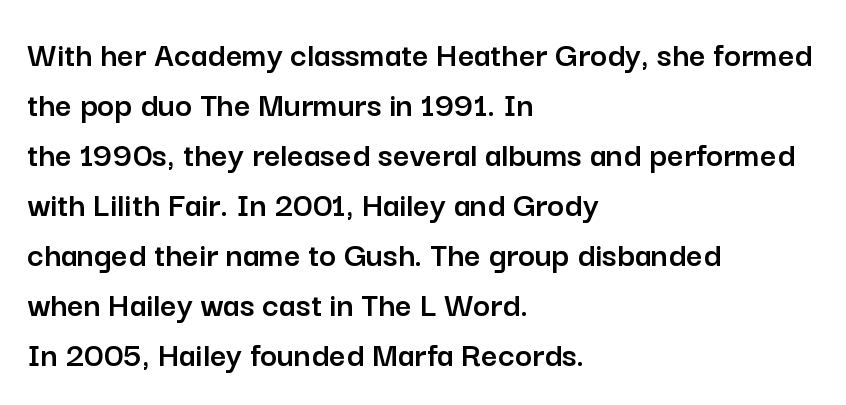
Q: Is the text italic (slanted)? A: No, it is upright.
Q: Is the typeface a serif or a sans-serif typeface? A: Sans-serif.
Q: Is the text underlined? A: No.
Q: How is the paragraph aligned? A: Left-aligned.
Q: Is the spacing between letters normal or unusually wide? A: Normal.
Q: Is the spacing between lines tight, normal or loose? A: Normal.
Q: Width (condensed, normal, or wide)? A: Normal.
Q: Stroke contrast? A: Low.
Q: x-height? A: Medium.
Q: Monospaced? A: No.
